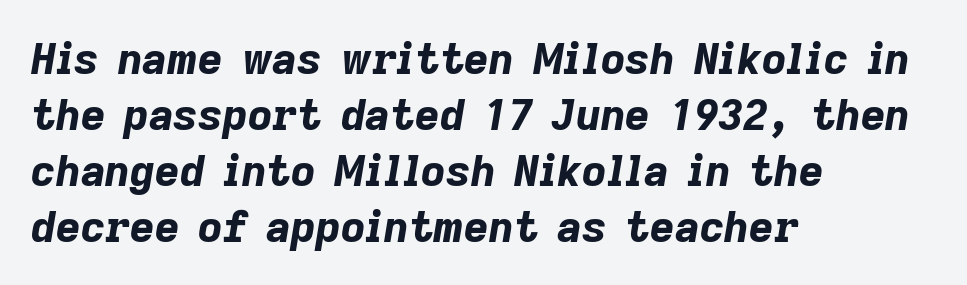
Q: Is the text bold? A: Yes.
Q: Is the text italic (slanted)? A: Yes, it leans right by about 9 degrees.
Q: Is the text underlined? A: No.
Q: How is the paragraph aligned? A: Left-aligned.
Q: Is the spacing between letters normal or unusually wide? A: Normal.
Q: Is the spacing between lines tight, normal or loose? A: Normal.
Q: Width (condensed, normal, or wide)? A: Normal.
Q: Stroke contrast? A: Low.
Q: x-height? A: Medium.
Q: Monospaced? A: No.
